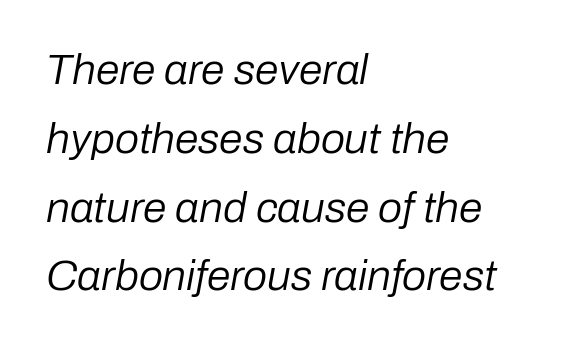
Q: Is the text bold? A: No.
Q: Is the text italic (slanted)? A: Yes, it leans right by about 10 degrees.
Q: Is the text underlined? A: No.
Q: How is the paragraph aligned? A: Left-aligned.
Q: Is the spacing between letters normal or unusually wide? A: Normal.
Q: Is the spacing between lines tight, normal or loose? A: Normal.
Q: Width (condensed, normal, or wide)? A: Normal.
Q: Stroke contrast? A: Low.
Q: x-height? A: Medium.
Q: Monospaced? A: No.
